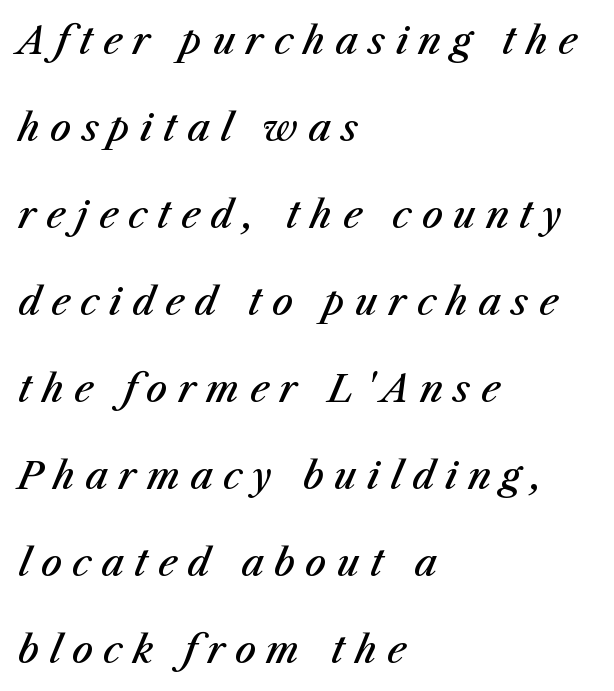
{"italic": "yes", "lean": "right", "slant_degrees": 23, "bold": "semi", "weight": "semibold", "width": "normal", "stroke_contrast": "medium", "x_height": "medium", "monospaced": "no", "underline": "no", "align": "left", "line_spacing": "loose", "line_spacing_ratio": 2.35, "letter_spacing": "wide", "letter_spacing_em": 0.28, "glyph_px": 37}
